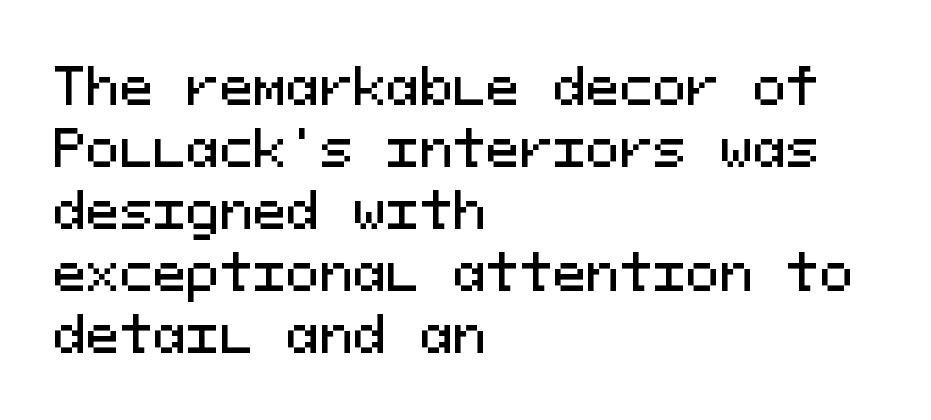
Q: Is the text italic (slanted)? A: No, it is upright.
Q: Is the typeface a serif or a sans-serif typeface? A: Sans-serif.
Q: Is the text underlined? A: No.
Q: How is the paragraph aligned? A: Left-aligned.
Q: Is the spacing between letters normal or unusually wide? A: Normal.
Q: Width (condensed, normal, or wide)? A: Normal.
Q: Stroke contrast? A: Medium.
Q: x-height? A: Medium.
Q: Monospaced? A: Yes.
